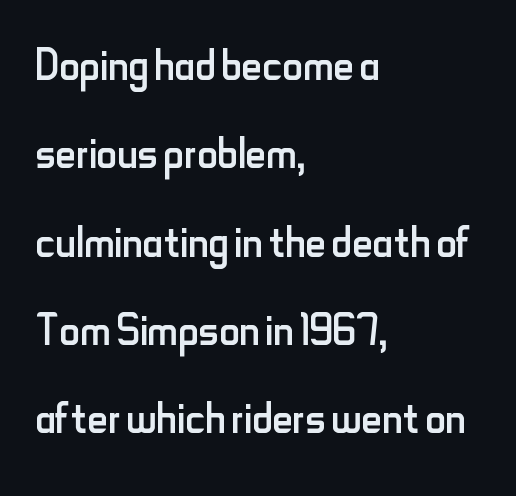
The image shows 57 px regular-weight, condensed sans-serif type, upright; set left-aligned, normal line spacing (1.55x), normal letter spacing, not underlined; low stroke contrast and a small x-height.
